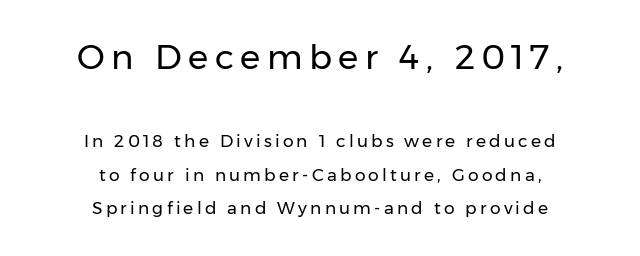
The lines are spread far apart with generous leading. The specimen reads as upright at a glance. A student would call this center alignment; a typographer would say set centered. The passage shown is typeset with a sans-serif family. Which of the two is more prominent by size? The first, at the top.
